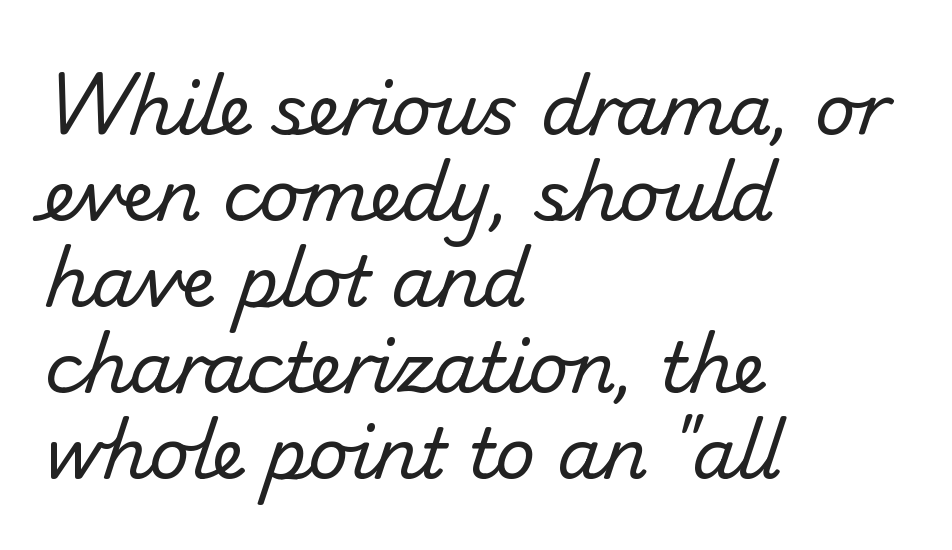
The type is set solid horizontally, with unmodified tracking. A classic flush-left, rag-right setting is used for this passage. The zone under the glyphs is completely vacant. These lines are rendered in a variable-pitch font. Each letter's strokes conclude bluntly, with no projecting serifs.
